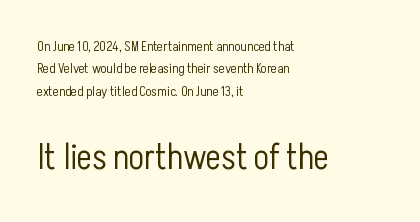
Q: Is the text bold? A: No.
Q: Is the text italic (slanted)? A: No, it is upright.
Q: Is the typeface a serif or a sans-serif typeface? A: Sans-serif.
Q: Is the text underlined? A: No.
Q: How is the paragraph aligned? A: Left-aligned.
Q: Is the spacing between letters normal or unusually wide? A: Normal.
Q: Is the spacing between lines tight, normal or loose? A: Normal.
Q: Which block of text is set in a larger size, the first (top) or the second (bottom)? A: The second (bottom) one.
Q: Width (condensed, normal, or wide)? A: Condensed.
Q: Stroke contrast? A: Low.
Q: x-height? A: Medium.
Q: Monospaced? A: No.
